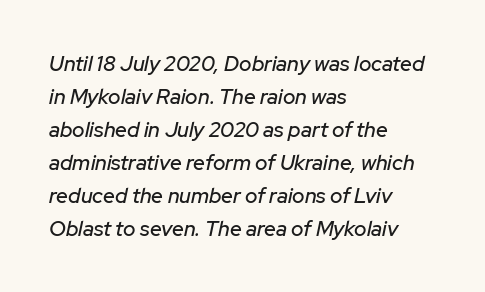
{"italic": "yes", "lean": "right", "slant_degrees": 12, "underline": "no", "align": "left", "line_spacing": "normal", "line_spacing_ratio": 1.57, "letter_spacing": "normal", "letter_spacing_em": 0.0, "glyph_px": 21}
